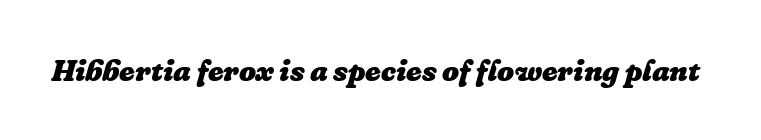
Emphasis-style slanted type is in use. The space beneath each line is pristine and unruled. Observe the ordinary spacing: letters are neighbours, not strangers. The typesetting leans heavy: a genuine bold. The letters advance in unequal steps, a hallmark of proportional type.
